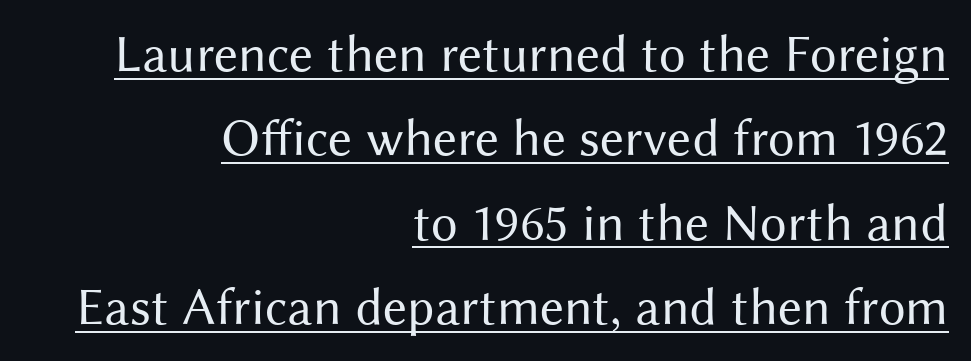
The image shows 53 px regular-weight sans-serif type, upright; set right-aligned, normal line spacing (1.59x), normal letter spacing, underlined; medium stroke contrast and a medium x-height.
